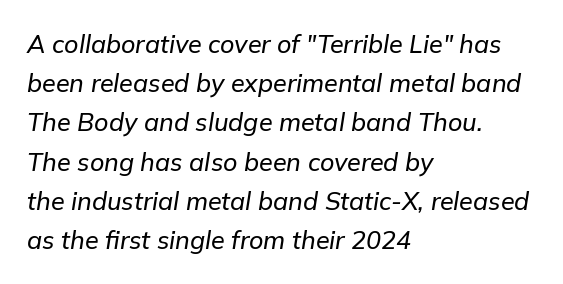
{"italic": "yes", "lean": "right", "slant_degrees": 9, "underline": "no", "align": "left", "line_spacing": "normal", "line_spacing_ratio": 1.57, "letter_spacing": "normal", "letter_spacing_em": 0.0, "glyph_px": 25}
